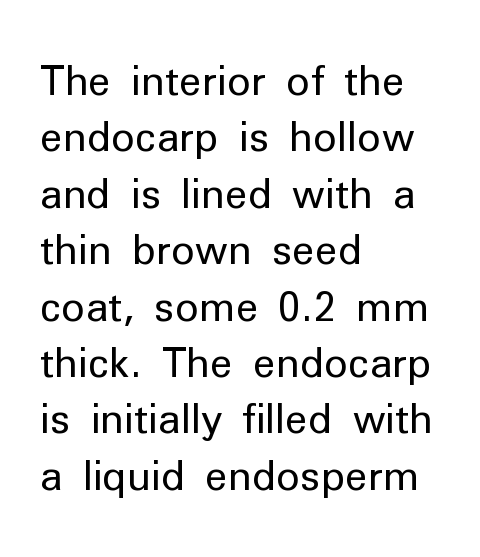
The typesetter chose a ragged-right arrangement here. Does the lettering tilt? It doesn't — this is upright. Glyph-to-glyph distance matches everyday printed text. No letter is thick-stroked: the sample isn't bold. The lines sit at an ordinary, default distance from one another.
